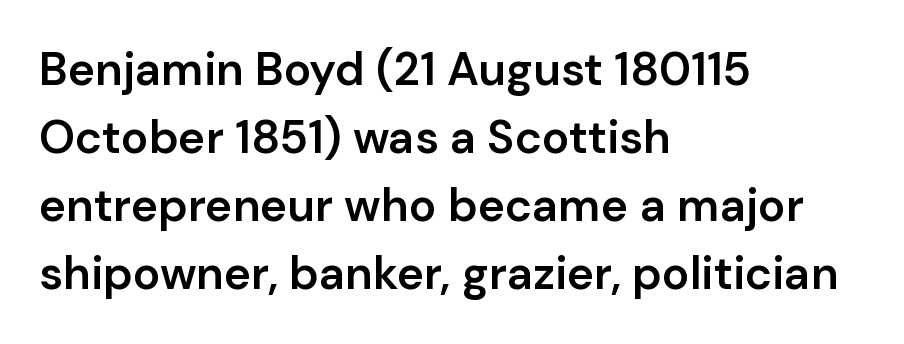
Bare-footed words on every line. Semibold letterforms, between regular and bold. Typeset ragged right — the left edge is the straight one. Designer's note — italics off, roman on.
